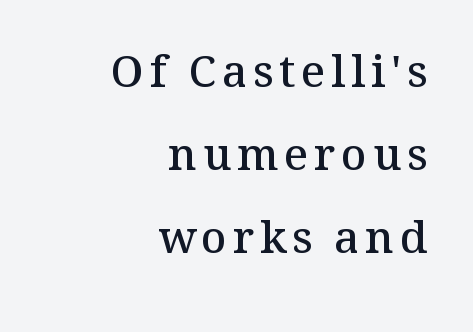
The image shows 44 px semibold serif type, upright; set right-aligned, line spacing 1.89x, not underlined; medium stroke contrast and a medium x-height.
